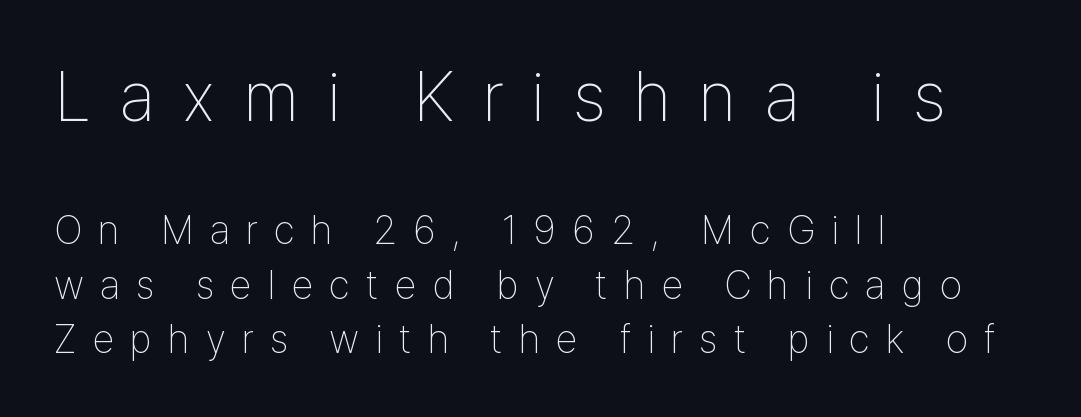
{"serif": "no", "italic": "no", "bold": "no", "weight": "thin", "width": "condensed", "stroke_contrast": "low", "x_height": "medium", "monospaced": "no", "underline": "no", "align": "left", "line_spacing": "normal", "line_spacing_ratio": 1.36, "letter_spacing": "wide", "letter_spacing_em": 0.4, "larger_block": "first", "size_ratio": 1.75, "glyph_px": 70}
